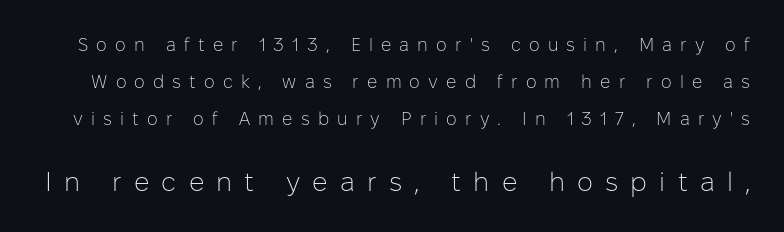
The image shows 27 px text type, upright; set loose line spacing (2.05x), unusually wide letter spacing (+0.45 em), not underlined; the second (bottom) block is 1.5x larger.
